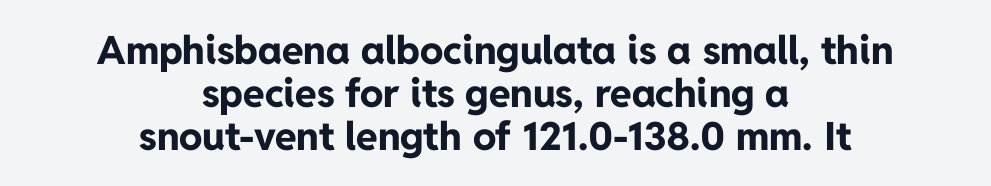
Every character sits straight up, as roman type does. Classification — sans serif. This is heavy type, rendered in bold. Caption: multi-line text, centered on the measure. Very little white space separates one row of letters from the next. The words here are not underlined.
